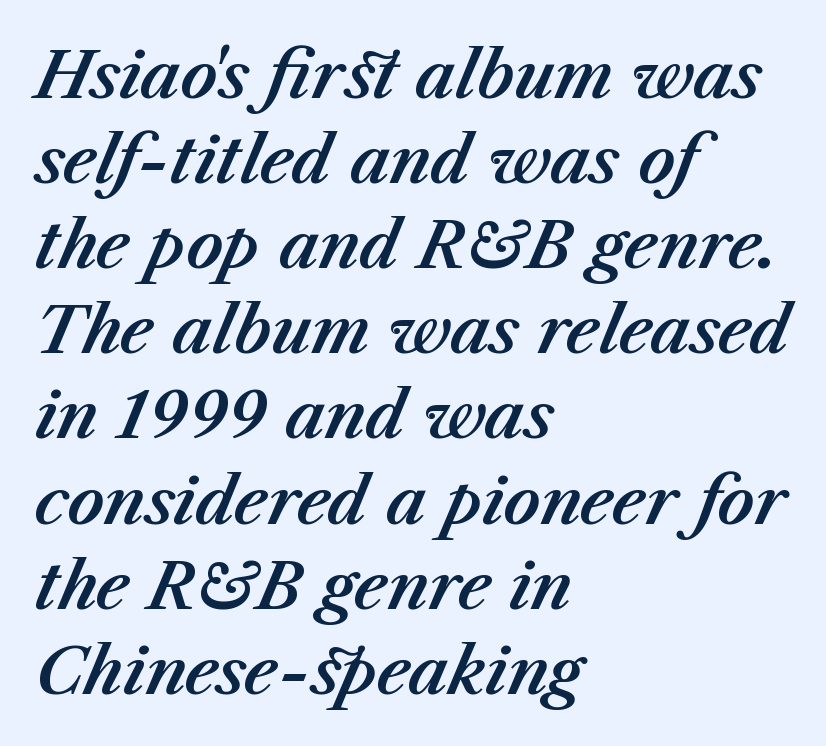
{"italic": "yes", "lean": "right", "slant_degrees": 23, "width": "normal", "stroke_contrast": "medium", "x_height": "medium", "monospaced": "no", "underline": "no", "align": "left", "line_spacing": "normal", "line_spacing_ratio": 1.33, "letter_spacing": "normal", "letter_spacing_em": 0.0, "glyph_px": 64}
